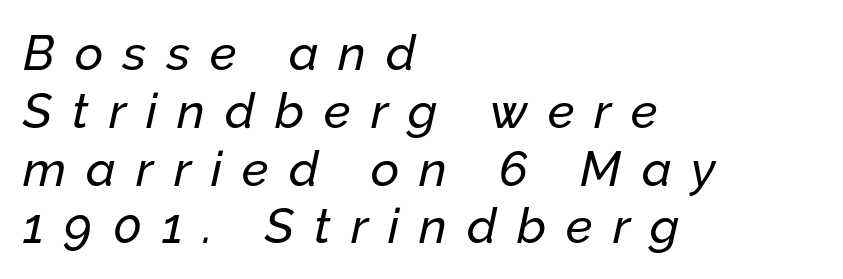
Q: Is the text italic (slanted)? A: Yes, it leans right by about 12 degrees.
Q: Is the text underlined? A: No.
Q: How is the paragraph aligned? A: Left-aligned.
Q: Is the spacing between letters normal or unusually wide? A: Unusually wide.
Q: Width (condensed, normal, or wide)? A: Normal.
Q: Stroke contrast? A: Low.
Q: x-height? A: Medium.
Q: Monospaced? A: No.
